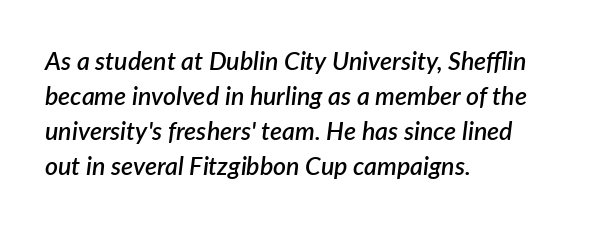
The image shows 25 px text type, italic (leaning right); set left-aligned, normal line spacing (1.4x), normal letter spacing, not underlined.
